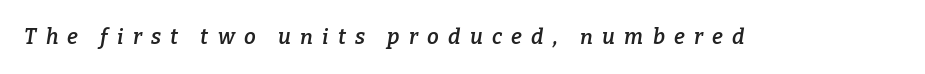
Here the glyphs are tracked loosely, breaking word shapes into spaced letters. The text carries the slant typical of an italic or oblique font. The letters are semibold — heavier than regular but short of a full bold. Anything drawn beneath the words? Only blank space.
